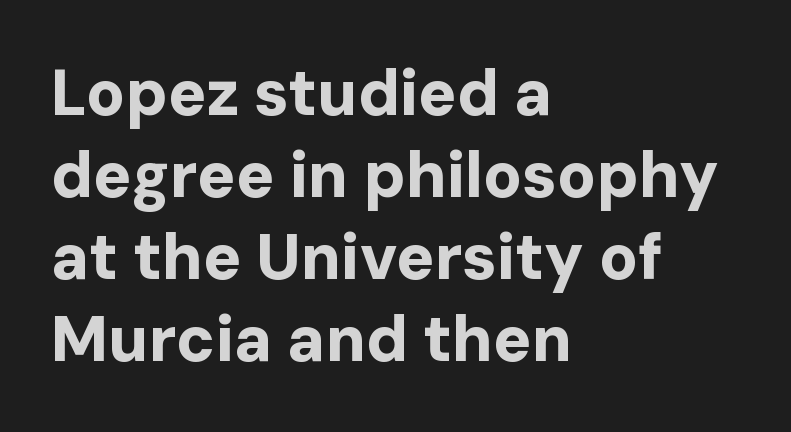
The image shows 64 px bold sans-serif type, upright; set left-aligned, normal line spacing (1.28x), normal letter spacing, not underlined; low stroke contrast and a medium x-height.
